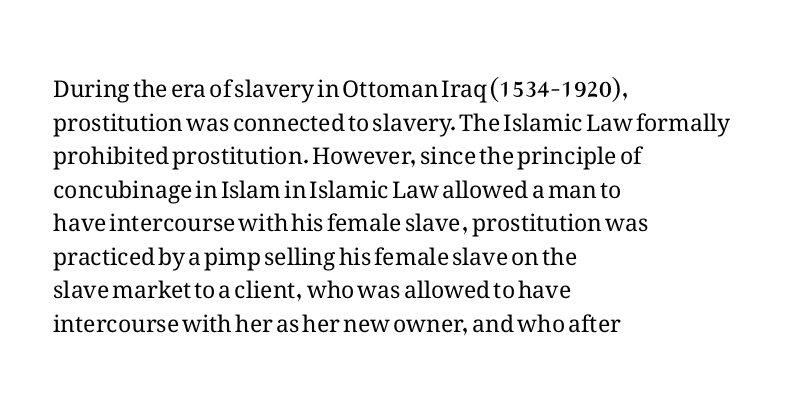
Q: Is the text bold? A: No.
Q: Is the text italic (slanted)? A: No, it is upright.
Q: Is the text underlined? A: No.
Q: How is the paragraph aligned? A: Left-aligned.
Q: Is the spacing between letters normal or unusually wide? A: Normal.
Q: Is the spacing between lines tight, normal or loose? A: Normal.
